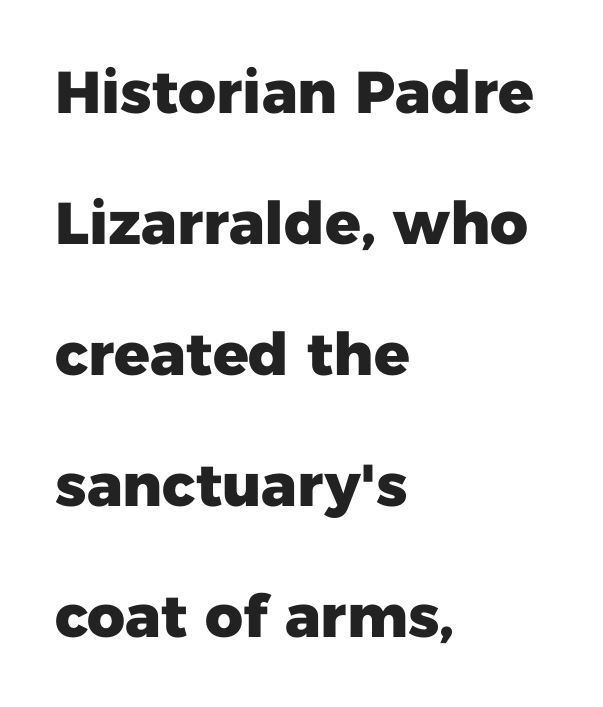
The image shows 59 px heavy sans-serif type, upright; set left-aligned, loose line spacing (2.22x), normal letter spacing, not underlined; low stroke contrast and a medium x-height.
